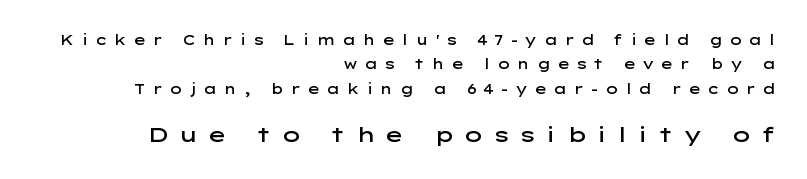
Q: Is the text bold? A: Semi-bold.
Q: Is the text italic (slanted)? A: No, it is upright.
Q: Is the text underlined? A: No.
Q: How is the paragraph aligned? A: Right-aligned.
Q: Is the spacing between letters normal or unusually wide? A: Unusually wide.
Q: Which block of text is set in a larger size, the first (top) or the second (bottom)? A: The second (bottom) one.
